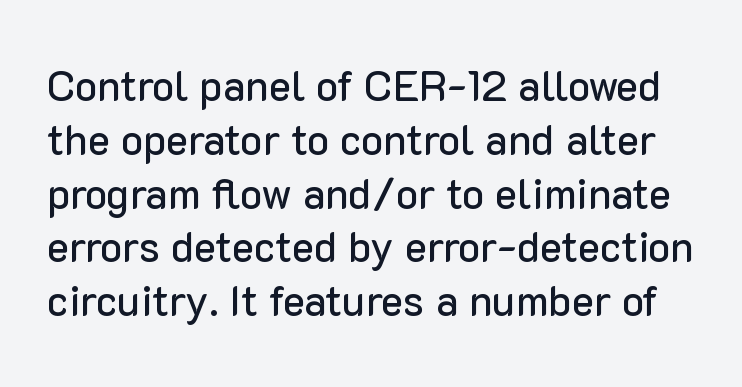
{"serif": "no", "italic": "no", "width": "normal", "stroke_contrast": "low", "x_height": "medium", "monospaced": "no", "underline": "no", "line_spacing": "normal", "line_spacing_ratio": 1.28, "letter_spacing": "normal", "letter_spacing_em": 0.0, "glyph_px": 42}
